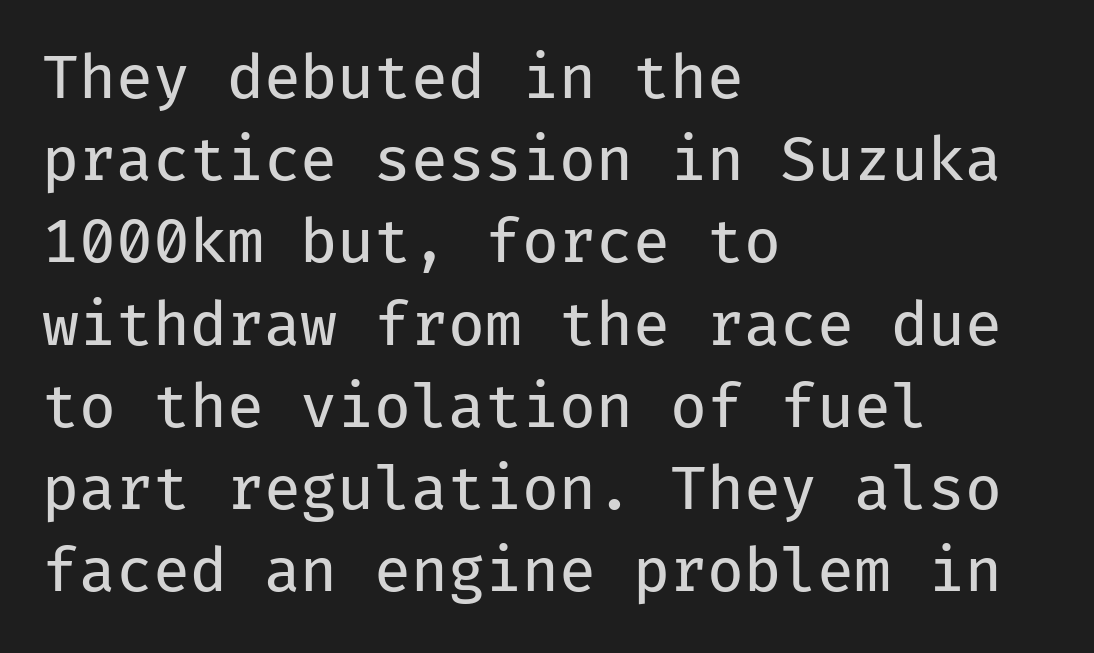
Does the lettering tilt? It doesn't — this is upright. Quick note: underline off. Weight: regular or lighter. A typesetter would call this zero additional tracking. Each letter's strokes conclude bluntly, with no projecting serifs. How would I describe the line gaps? Plain and ordinary.
